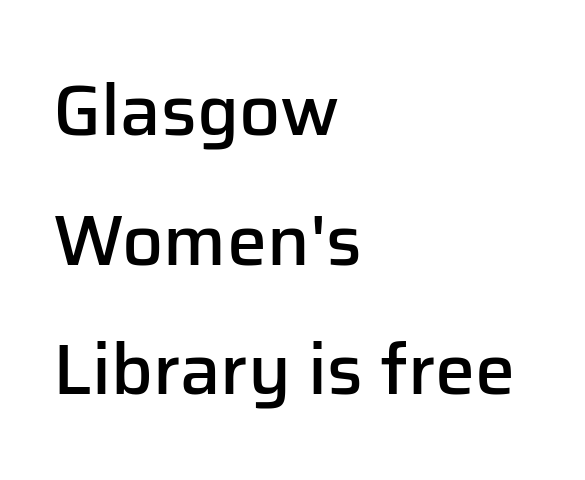
The image shows 72 px semibold sans-serif type, upright; set left-aligned, line spacing 1.8x, normal letter spacing, not underlined; low stroke contrast and a medium x-height.
